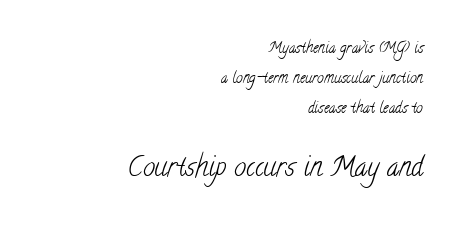
The image shows 27 px text type; set right-aligned, loose line spacing (2.01x), normal letter spacing, not underlined; the second (bottom) block is 1.8x larger.
